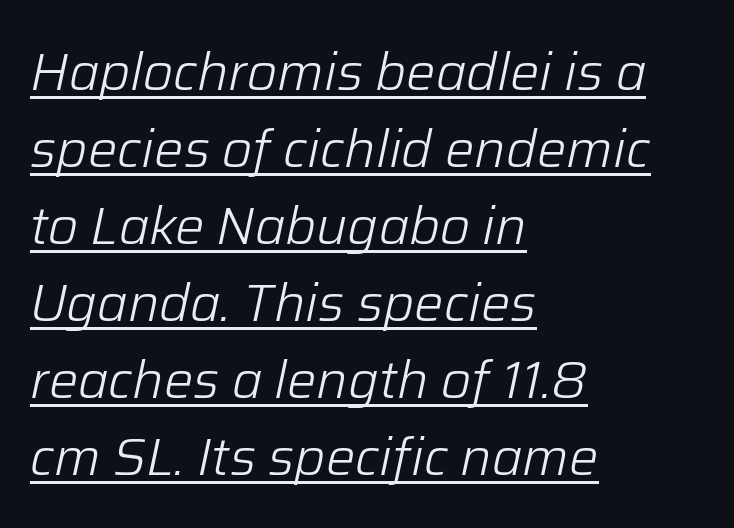
{"italic": "yes", "lean": "right", "slant_degrees": 12, "bold": "no", "weight": "light", "width": "normal", "stroke_contrast": "low", "x_height": "medium", "monospaced": "no", "underline": "yes", "align": "left", "line_spacing": "normal", "line_spacing_ratio": 1.48, "letter_spacing": "normal", "letter_spacing_em": 0.0, "glyph_px": 52}
